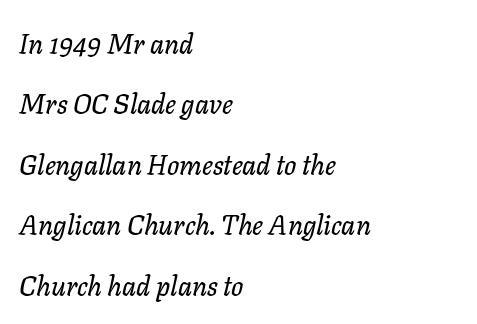
The letters are slanted; this is an italic face. Descenders are the only things crossing below the line. Reading down the block, your eye returns to a fixed left position each line. Nobody touched the tracking dial on this one.
